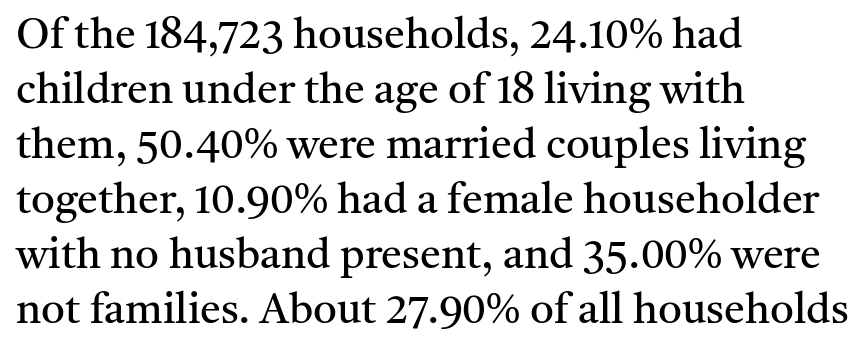
Q: Is the text bold? A: No.
Q: Is the text italic (slanted)? A: No, it is upright.
Q: Is the typeface a serif or a sans-serif typeface? A: Serif.
Q: Is the text underlined? A: No.
Q: How is the paragraph aligned? A: Left-aligned.
Q: Is the spacing between letters normal or unusually wide? A: Normal.
Q: Is the spacing between lines tight, normal or loose? A: Normal.
Q: Width (condensed, normal, or wide)? A: Normal.
Q: Stroke contrast? A: Medium.
Q: x-height? A: Medium.
Q: Monospaced? A: No.
